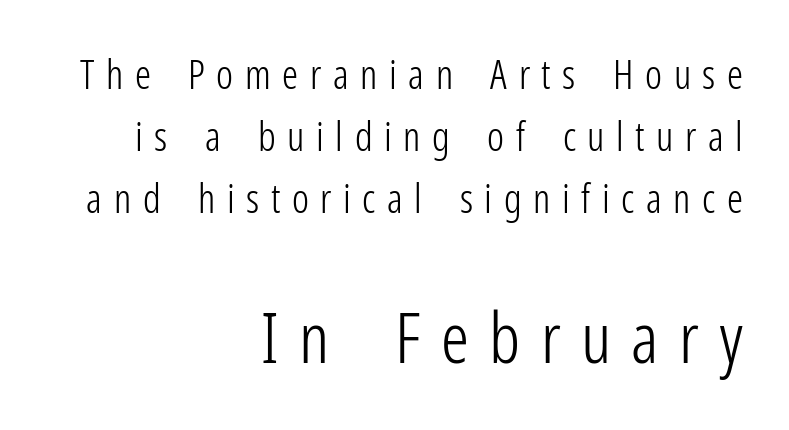
The image shows 70 px light, condensed sans-serif type, upright; set right-aligned, normal line spacing (1.55x), unusually wide letter spacing (+0.29 em), not underlined; the second (bottom) block is 1.75x larger; low stroke contrast and a medium x-height.
